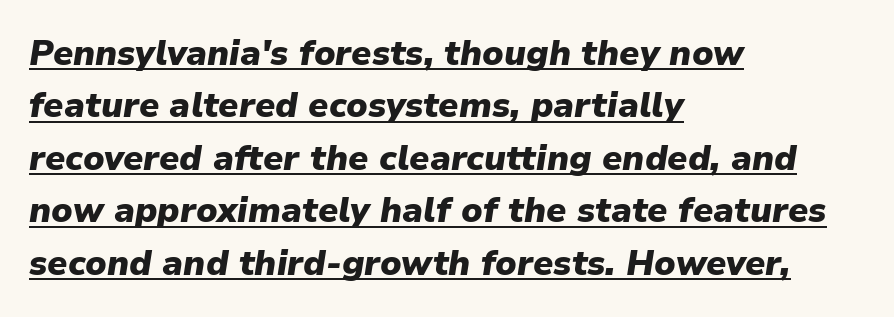
The lines in this sample share a left origin and differ only in where they stop. Is there an underline? Yes — a line sits under the letters. Looks like regular typesetting: each glyph gets only the width it needs. Compared with typical paragraphs, the rows here are spaced about the same. Caption: bold face, heavy strokes.
